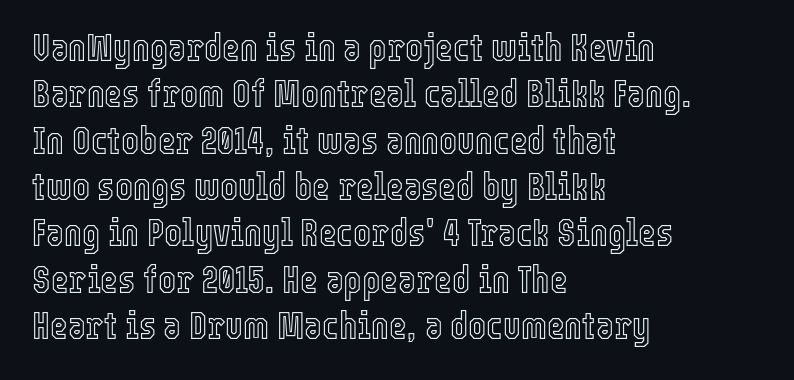
Tall strokes in this sample are plumb rather than angled. Bare-footed words on every line. Observe the ordinary spacing: letters are neighbours, not strangers. Note the varied advance widths — an 'i' is clearly narrower than an 'm'. Every row of glyphs begins at an identical x-position on the left.
